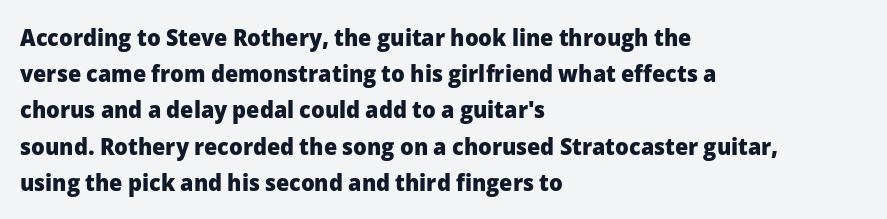
Q: Is the text bold? A: Yes.
Q: Is the text italic (slanted)? A: No, it is upright.
Q: Is the text underlined? A: No.
Q: How is the paragraph aligned? A: Left-aligned.
Q: Is the spacing between letters normal or unusually wide? A: Normal.
Q: Is the spacing between lines tight, normal or loose? A: Normal.
